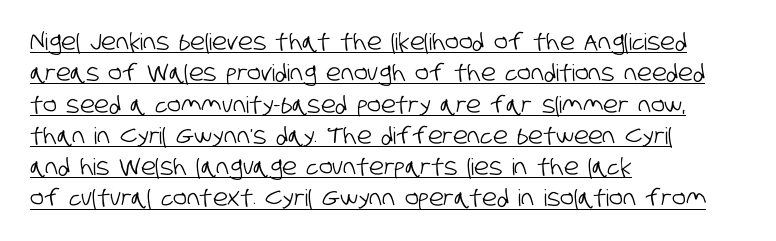
{"underline": "yes", "align": "left", "line_spacing": "normal", "line_spacing_ratio": 1.36, "letter_spacing": "normal", "letter_spacing_em": 0.0, "glyph_px": 23}
